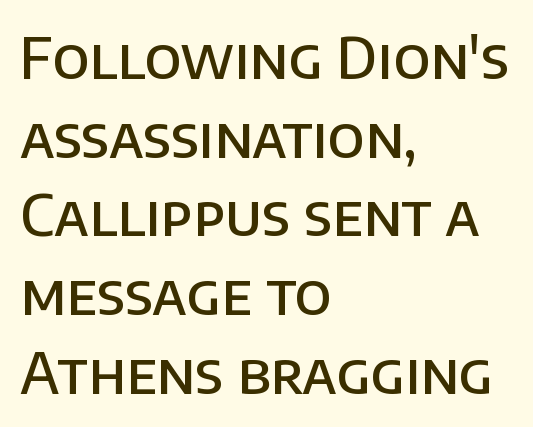
Q: Is the text bold? A: Semi-bold.
Q: Is the text italic (slanted)? A: No, it is upright.
Q: Is the typeface a serif or a sans-serif typeface? A: Sans-serif.
Q: Is the text underlined? A: No.
Q: How is the paragraph aligned? A: Left-aligned.
Q: Is the spacing between letters normal or unusually wide? A: Normal.
Q: Is the spacing between lines tight, normal or loose? A: Normal.
Q: Width (condensed, normal, or wide)? A: Normal.
Q: Stroke contrast? A: Low.
Q: x-height? A: Large.
Q: Monospaced? A: No.
